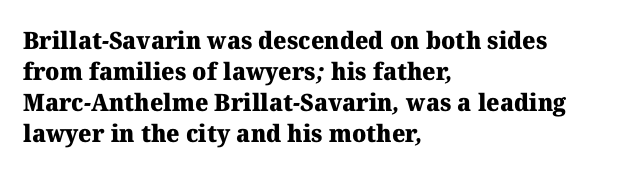
As a designer I'd log this as weight 700, bold. Short note: letters normally spaced. Leftover space on each line is placed entirely after the last word. The rendering uses a moderate line-height, typical for paragraphs. Unmarked baselines from the first word to the last.
